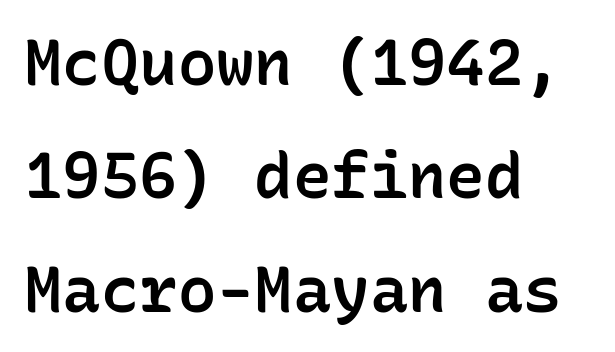
{"serif": "no", "italic": "no", "bold": "semi", "weight": "semibold", "width": "normal", "stroke_contrast": "low", "x_height": "medium", "monospaced": "yes", "underline": "no", "align": "left", "line_spacing_ratio": 1.77, "letter_spacing": "normal", "letter_spacing_em": 0.0, "glyph_px": 64}
